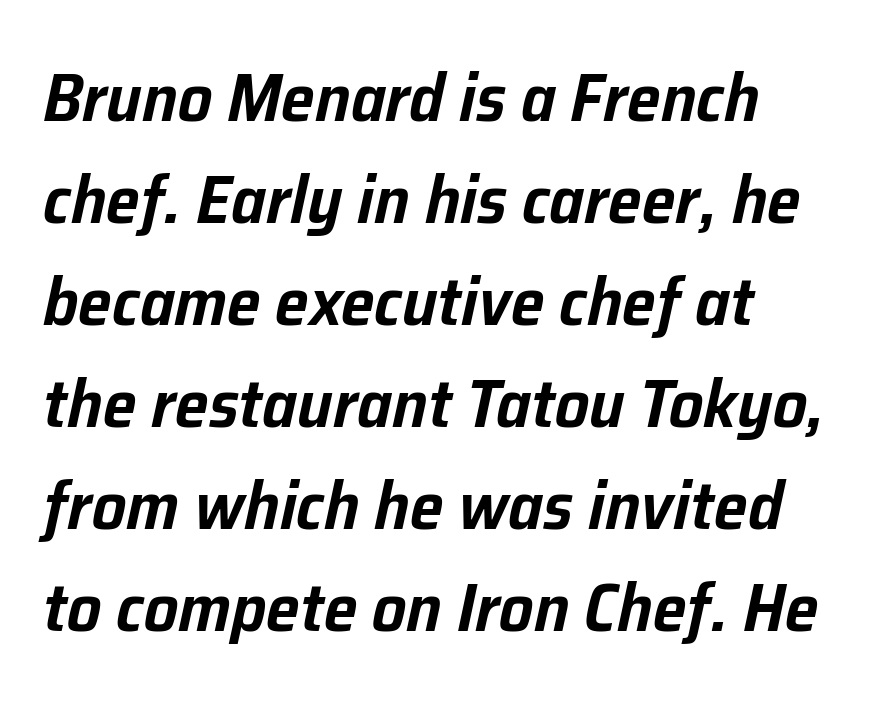
The image shows 68 px text type, italic (leaning right); set normal line spacing (1.5x), normal letter spacing, not underlined; low stroke contrast and a medium x-height.
